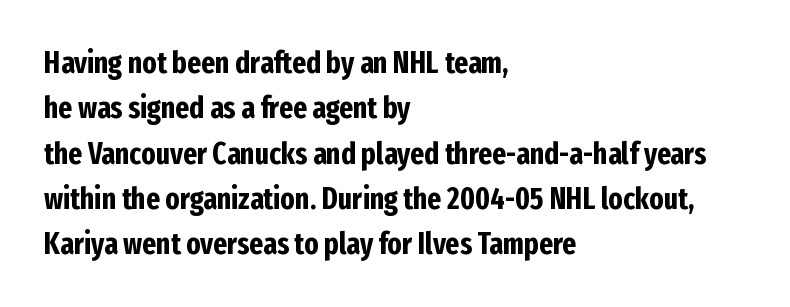
Q: Is the text bold? A: Yes.
Q: Is the text italic (slanted)? A: No, it is upright.
Q: Is the typeface a serif or a sans-serif typeface? A: Sans-serif.
Q: Is the text underlined? A: No.
Q: How is the paragraph aligned? A: Left-aligned.
Q: Is the spacing between letters normal or unusually wide? A: Normal.
Q: Is the spacing between lines tight, normal or loose? A: Normal.
Q: Width (condensed, normal, or wide)? A: Condensed.
Q: Stroke contrast? A: Low.
Q: x-height? A: Medium.
Q: Monospaced? A: No.
